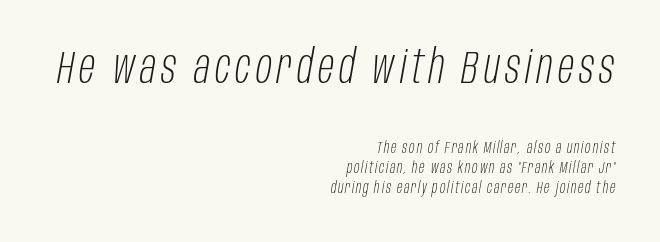
The image shows 47 px light, condensed type, italic (leaning right); set right-aligned, line spacing 1.23x, not underlined; the first (top) block is 2.94x larger; low stroke contrast and a large x-height.
